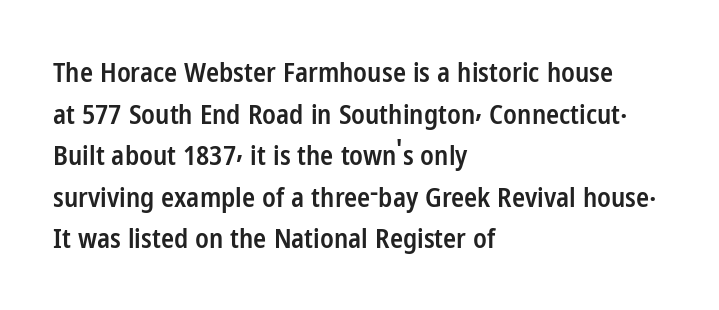
Q: Is the text bold? A: Semi-bold.
Q: Is the text italic (slanted)? A: No, it is upright.
Q: Is the text underlined? A: No.
Q: How is the paragraph aligned? A: Left-aligned.
Q: Is the spacing between letters normal or unusually wide? A: Normal.
Q: Is the spacing between lines tight, normal or loose? A: Normal.
